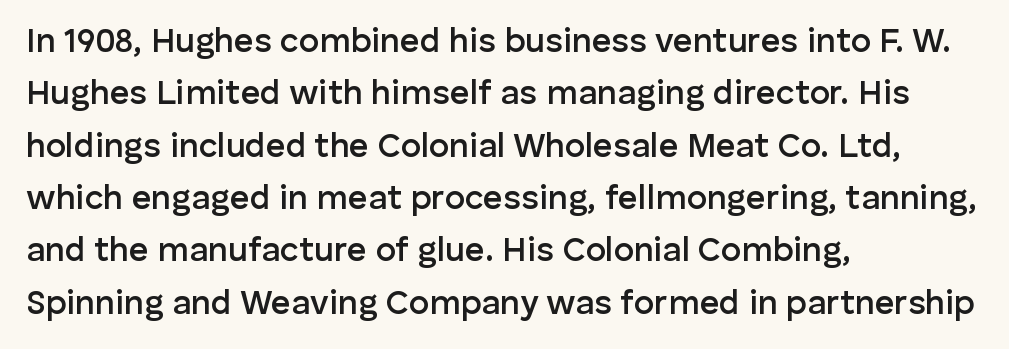
Q: Is the text bold? A: Semi-bold.
Q: Is the text italic (slanted)? A: No, it is upright.
Q: Is the typeface a serif or a sans-serif typeface? A: Sans-serif.
Q: Is the text underlined? A: No.
Q: How is the paragraph aligned? A: Left-aligned.
Q: Is the spacing between letters normal or unusually wide? A: Normal.
Q: Is the spacing between lines tight, normal or loose? A: Normal.
Q: Width (condensed, normal, or wide)? A: Normal.
Q: Stroke contrast? A: Low.
Q: x-height? A: Medium.
Q: Monospaced? A: No.
